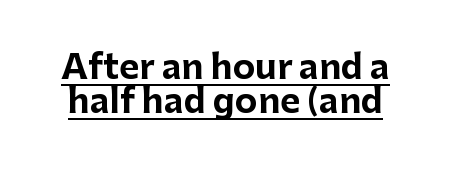
The image shows 34 px bold sans-serif type, upright; set tight line spacing (1.0x), normal letter spacing, underlined; low stroke contrast and a medium x-height.
